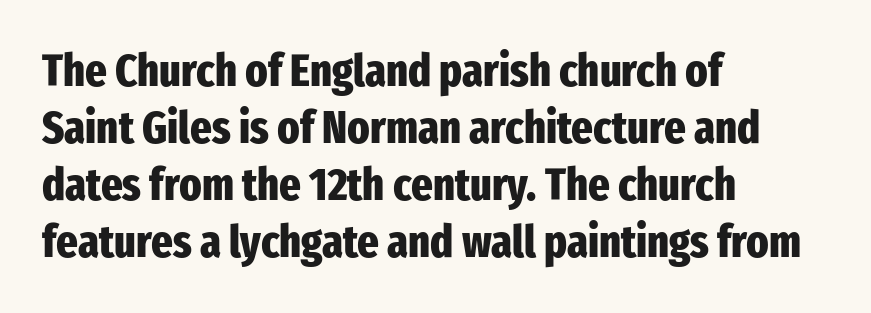
Is this a sans? Yes — the strokes have no serifs. A typesetter would call this proportional, since set widths differ per character. Every letter is thick-stroked: bold, no question. Honestly, the letter spacing is just normal — you wouldn't notice it.
